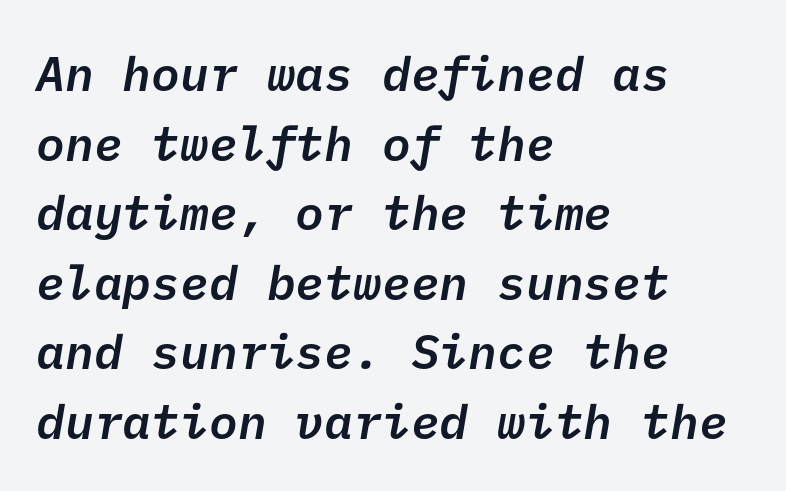
The image shows 48 px semibold sans-serif type; set left-aligned, normal line spacing (1.45x), normal letter spacing, not underlined; low stroke contrast and a medium x-height.
